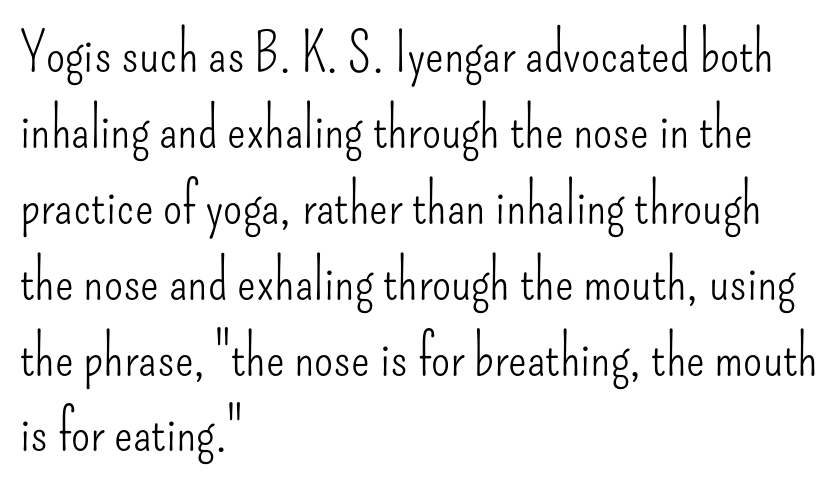
Q: Is the text bold? A: No.
Q: Is the text italic (slanted)? A: No, it is upright.
Q: Is the typeface a serif or a sans-serif typeface? A: Sans-serif.
Q: Is the text underlined? A: No.
Q: How is the paragraph aligned? A: Left-aligned.
Q: Is the spacing between letters normal or unusually wide? A: Normal.
Q: Is the spacing between lines tight, normal or loose? A: Normal.
Q: Width (condensed, normal, or wide)? A: Condensed.
Q: Stroke contrast? A: Low.
Q: x-height? A: Small.
Q: Monospaced? A: No.
